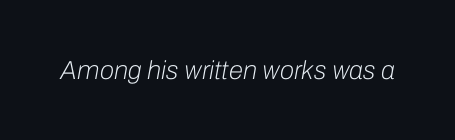
Q: Is the text bold? A: No.
Q: Is the text italic (slanted)? A: Yes, it leans right by about 10 degrees.
Q: Is the text underlined? A: No.
Q: Is the spacing between letters normal or unusually wide? A: Normal.
